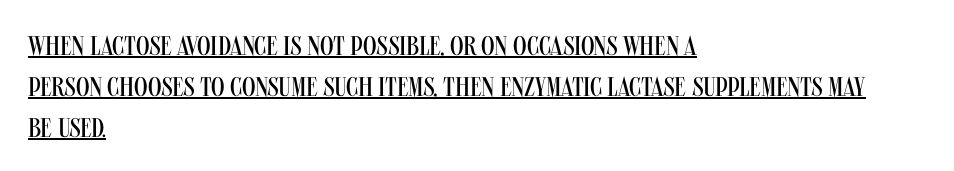
Baseline-to-baseline distance is the conventional proportion of letter height. The passage is arranged the way most books set body copy — flush left. This sample carries an underscore along the baseline area. Each stroke keeps to a modest, everyday thickness or less.
